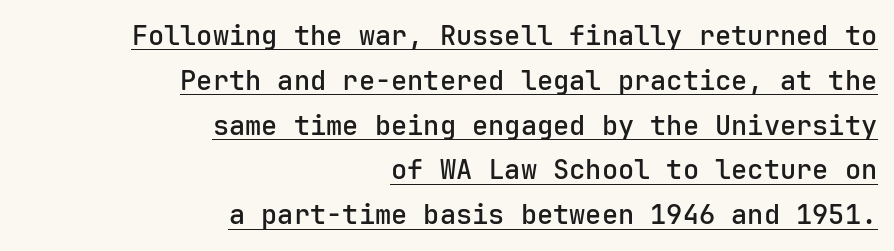
Q: Is the text bold? A: Semi-bold.
Q: Is the text italic (slanted)? A: No, it is upright.
Q: Is the text underlined? A: Yes.
Q: How is the paragraph aligned? A: Right-aligned.
Q: Is the spacing between letters normal or unusually wide? A: Normal.
Q: Is the spacing between lines tight, normal or loose? A: Normal.
